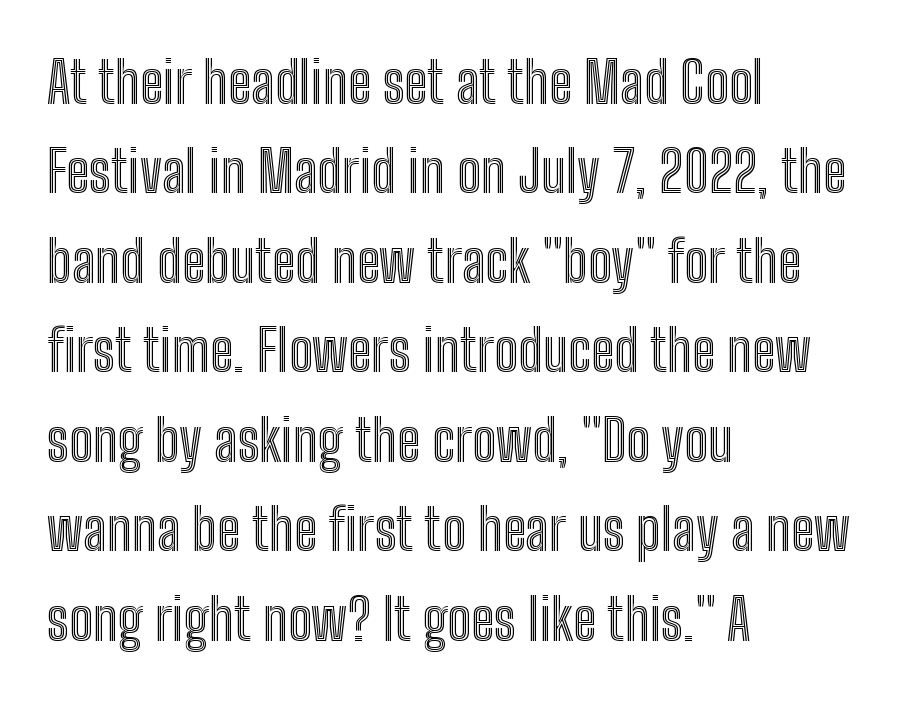
Q: Is the text italic (slanted)? A: No, it is upright.
Q: Is the text underlined? A: No.
Q: How is the paragraph aligned? A: Left-aligned.
Q: Is the spacing between letters normal or unusually wide? A: Normal.
Q: Is the spacing between lines tight, normal or loose? A: Normal.
Q: Width (condensed, normal, or wide)? A: Condensed.
Q: x-height? A: Medium.
Q: Monospaced? A: No.
